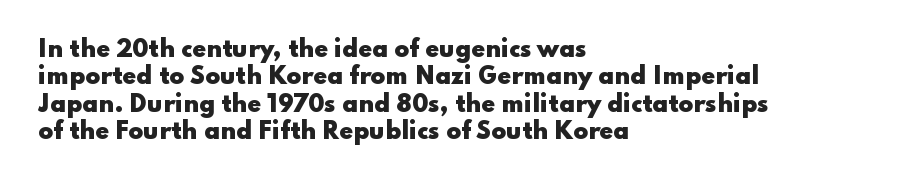
{"italic": "no", "bold": "yes", "underline": "no", "align": "left", "line_spacing": "normal", "line_spacing_ratio": 1.25, "letter_spacing": "normal", "letter_spacing_em": 0.0, "glyph_px": 22}
